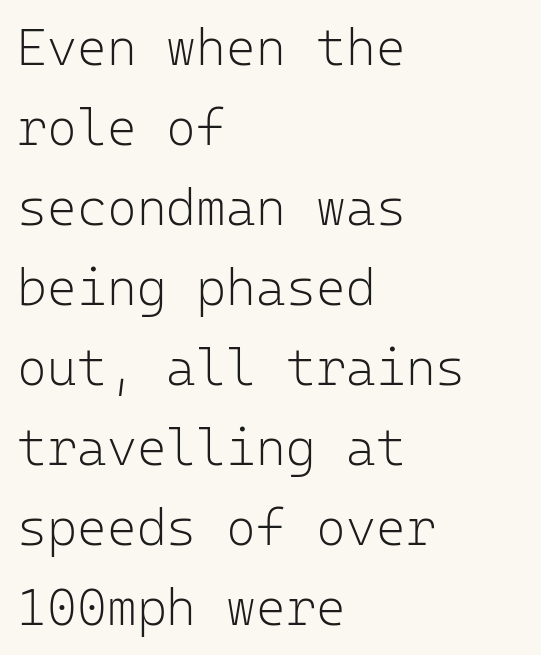
Every stem runs plumb, perpendicular to the baseline. Reading down the column, the eye jumps a familiar distance to each next line. Unmarked baselines from the first word to the last. The characters display no serif detailing; their extremities are plain.
